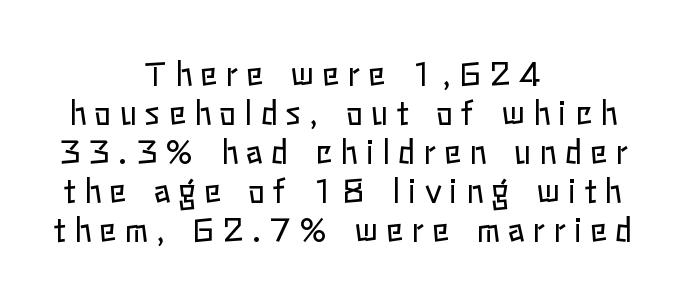
The image shows 32 px regular-weight type, upright; set centered, line spacing 1.22x, unusually wide letter spacing (+0.25 em), not underlined; low stroke contrast and a medium x-height.
